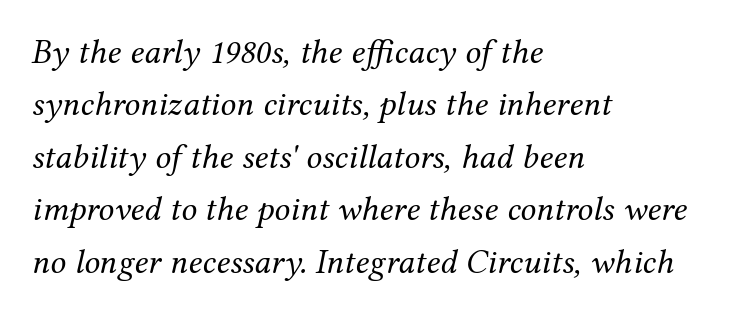
{"serif": "yes", "italic": "yes", "lean": "right", "slant_degrees": 12, "bold": "no", "weight": "regular", "width": "normal", "stroke_contrast": "medium", "x_height": "medium", "monospaced": "no", "underline": "no", "align": "left", "line_spacing": "normal", "line_spacing_ratio": 1.5, "letter_spacing": "normal", "letter_spacing_em": 0.0, "glyph_px": 35}
